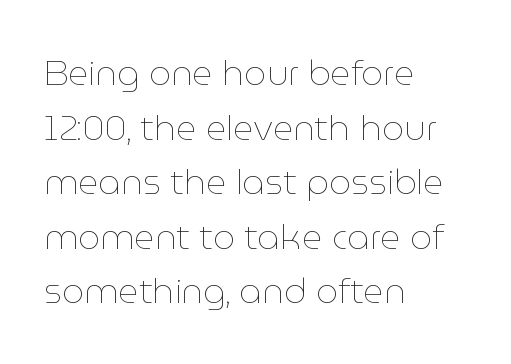
Q: Is the text bold? A: No.
Q: Is the text italic (slanted)? A: No, it is upright.
Q: Is the text underlined? A: No.
Q: How is the paragraph aligned? A: Left-aligned.
Q: Is the spacing between letters normal or unusually wide? A: Normal.
Q: Is the spacing between lines tight, normal or loose? A: Normal.
Q: Width (condensed, normal, or wide)? A: Normal.
Q: Stroke contrast? A: Low.
Q: x-height? A: Medium.
Q: Monospaced? A: No.
